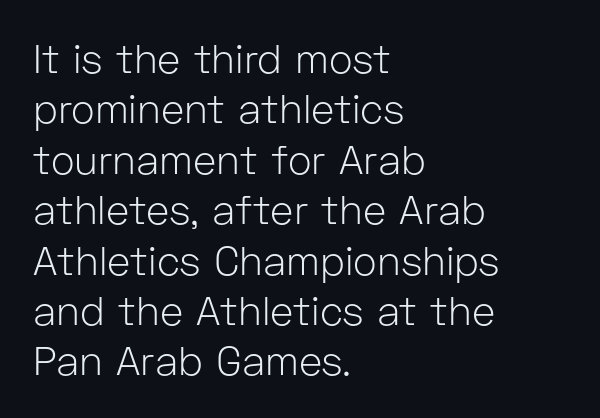
Q: Is the text bold? A: No.
Q: Is the text italic (slanted)? A: No, it is upright.
Q: Is the typeface a serif or a sans-serif typeface? A: Sans-serif.
Q: Is the text underlined? A: No.
Q: How is the paragraph aligned? A: Left-aligned.
Q: Is the spacing between letters normal or unusually wide? A: Normal.
Q: Is the spacing between lines tight, normal or loose? A: Normal.
Q: Width (condensed, normal, or wide)? A: Normal.
Q: Stroke contrast? A: Low.
Q: x-height? A: Medium.
Q: Monospaced? A: No.
